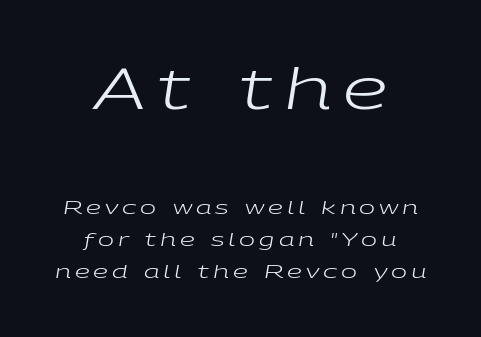
The image shows 57 px regular-weight, wide type, italic (leaning right); set centered, normal line spacing (1.69x), unusually wide letter spacing (+0.21 em), not underlined; the first (top) block is 3.0x larger; low stroke contrast and a medium x-height.
